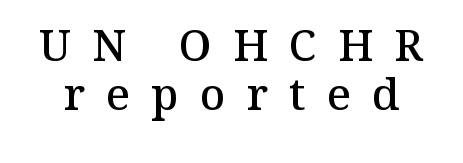
{"serif": "yes", "italic": "no", "bold": "semi", "weight": "semibold", "width": "normal", "stroke_contrast": "medium", "x_height": "medium", "monospaced": "no", "underline": "no", "line_spacing": "tight", "line_spacing_ratio": 1.12, "letter_spacing": "wide", "letter_spacing_em": 0.48, "glyph_px": 44}
